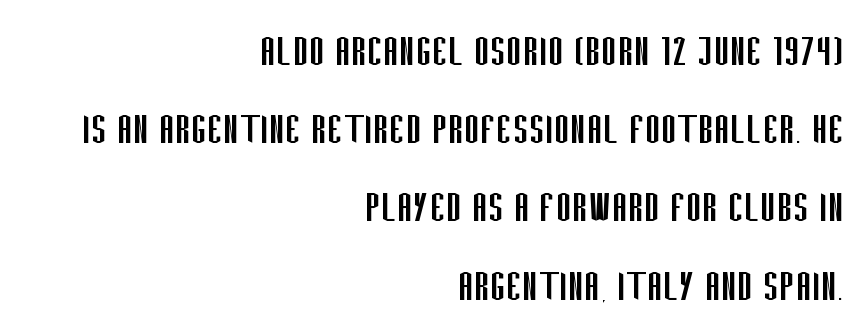
The image shows 48 px regular-weight, condensed sans-serif type, upright; set right-aligned, normal line spacing (1.63x), normal letter spacing, not underlined; low stroke contrast and a large x-height.
